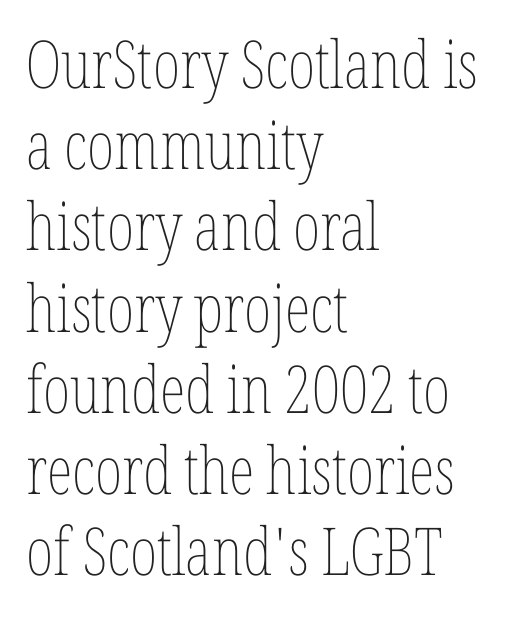
The space directly below the letters is spotless. The font is comparable to plain body text, perhaps lighter. In terms of letterspacing, this is plain default setting. The typesetter chose a ragged-right arrangement here. Quick note: not italic, upright. Looks like regular typesetting: each glyph gets only the width it needs.
